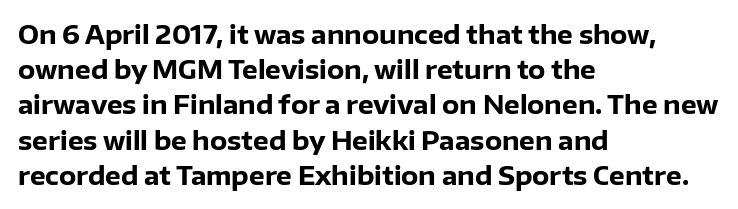
Here the glyphs are tracked normally, forming tight word shapes. Posture: upright roman. Plain, unruled lines of type. Leading matches the norm, producing a regular column.
